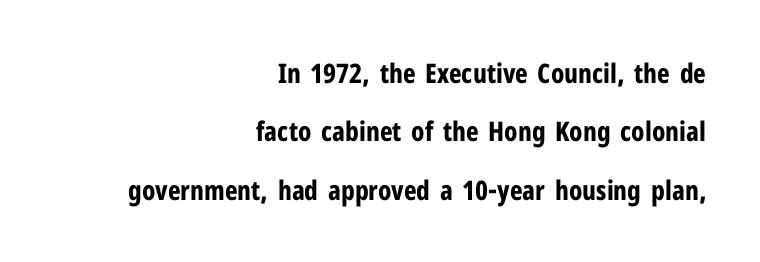
Q: Is the text bold? A: Yes.
Q: Is the text italic (slanted)? A: No, it is upright.
Q: Is the text underlined? A: No.
Q: How is the paragraph aligned? A: Right-aligned.
Q: Is the spacing between letters normal or unusually wide? A: Normal.
Q: Is the spacing between lines tight, normal or loose? A: Loose.
